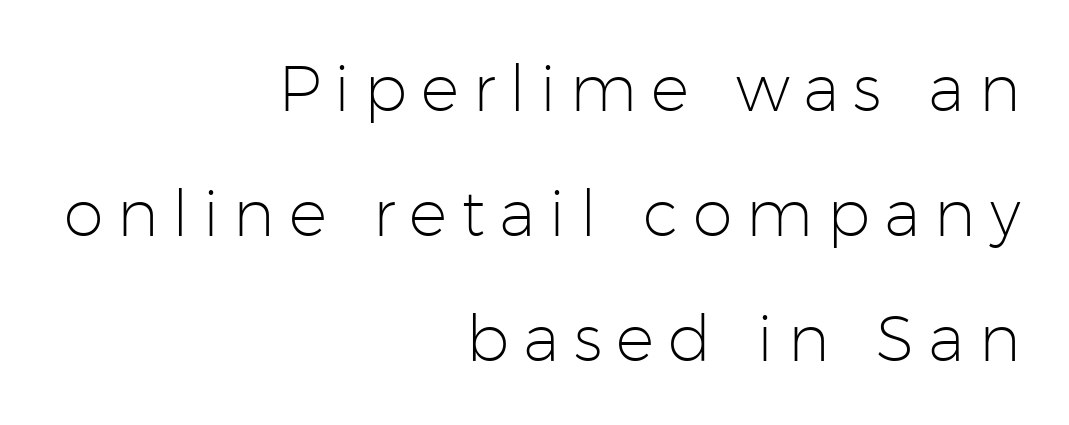
Q: Is the text bold? A: No.
Q: Is the text italic (slanted)? A: No, it is upright.
Q: Is the typeface a serif or a sans-serif typeface? A: Sans-serif.
Q: Is the text underlined? A: No.
Q: How is the paragraph aligned? A: Right-aligned.
Q: Is the spacing between letters normal or unusually wide? A: Unusually wide.
Q: Is the spacing between lines tight, normal or loose? A: Loose.
Q: Width (condensed, normal, or wide)? A: Normal.
Q: Stroke contrast? A: Low.
Q: x-height? A: Medium.
Q: Monospaced? A: No.
